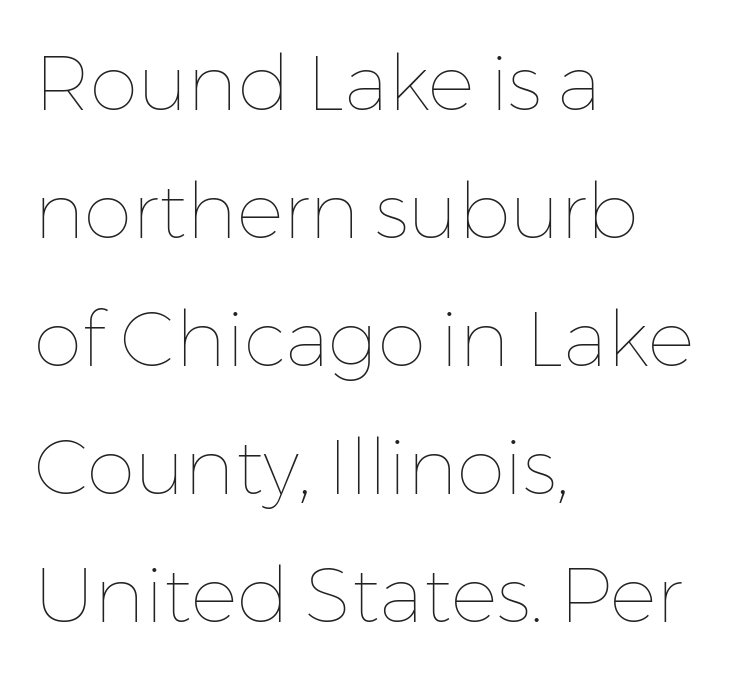
Q: Is the text bold? A: No.
Q: Is the text italic (slanted)? A: No, it is upright.
Q: Is the text underlined? A: No.
Q: How is the paragraph aligned? A: Left-aligned.
Q: Is the spacing between letters normal or unusually wide? A: Normal.
Q: Is the spacing between lines tight, normal or loose? A: Normal.
Q: Width (condensed, normal, or wide)? A: Normal.
Q: Stroke contrast? A: Low.
Q: x-height? A: Medium.
Q: Monospaced? A: No.
